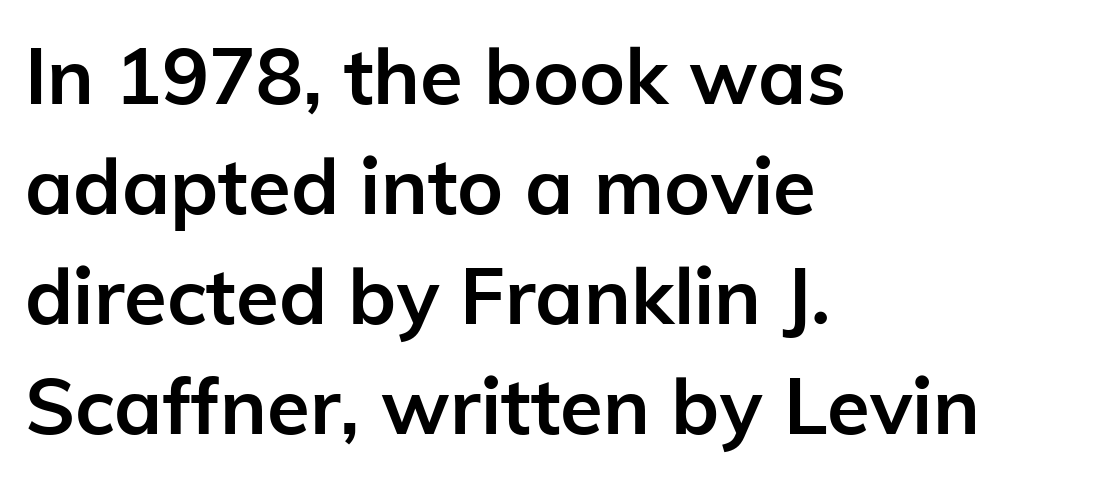
Honestly, the row spacing looks completely unremarkable. You'd pick this weight for a headline — it's a proper bold. This is roman type, the default non-slanted kind. Type style note: lacks serifs. You could not count columns in this text — the font is proportionally spaced.
